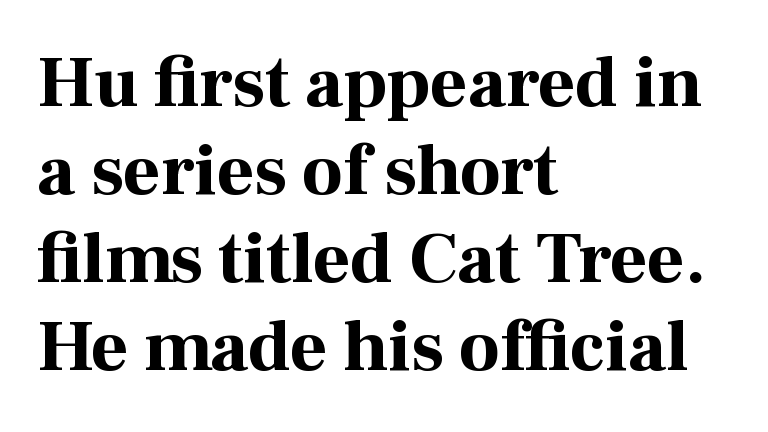
This sample has the flowing, uneven cadence of proportional lettering. Caption: multi-line text, flush left, ragged right. The letters stand upright; this is a roman face. Unmarked baselines from the first word to the last. You'd pick this weight for a headline — it's a proper bold.
